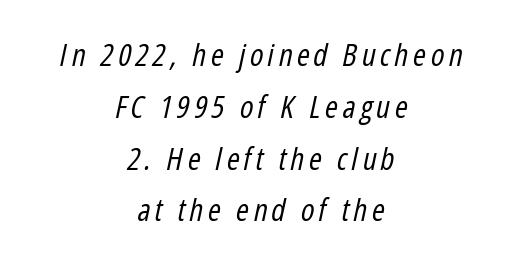
Q: Is the text bold? A: No.
Q: Is the text italic (slanted)? A: Yes, it leans right by about 12 degrees.
Q: Is the text underlined? A: No.
Q: How is the paragraph aligned? A: Centered.
Q: Is the spacing between lines tight, normal or loose? A: Normal.
Q: Width (condensed, normal, or wide)? A: Condensed.
Q: Stroke contrast? A: Low.
Q: x-height? A: Medium.
Q: Monospaced? A: No.
